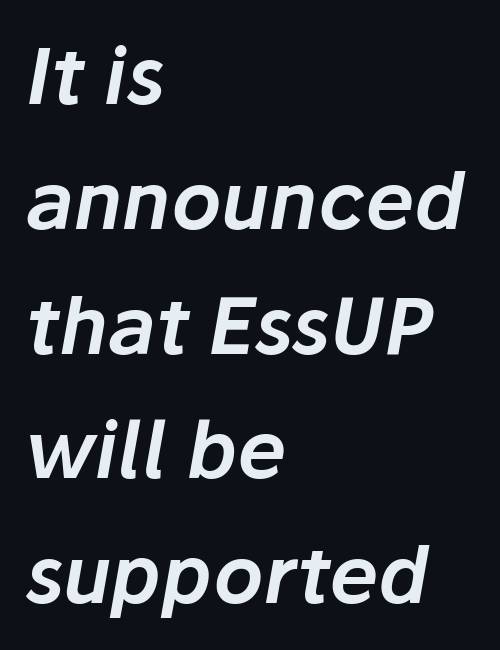
The image shows 78 px text type, italic (leaning right); set left-aligned, normal line spacing (1.6x), normal letter spacing, not underlined; low stroke contrast and a medium x-height.
